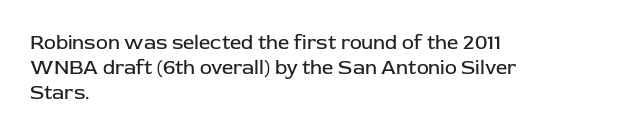
Q: Is the text bold? A: No.
Q: Is the text italic (slanted)? A: No, it is upright.
Q: Is the text underlined? A: No.
Q: How is the paragraph aligned? A: Left-aligned.
Q: Is the spacing between letters normal or unusually wide? A: Normal.
Q: Is the spacing between lines tight, normal or loose? A: Normal.
